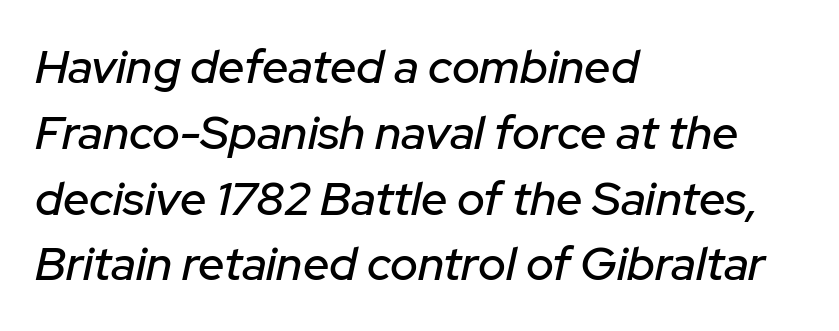
Spacing verdict: proportional, widths tailored to each character. Underlining? Definitely not there. A normal amount of white space separates one row of letters from the next. All the whitespace from short lines collects on the right. Slanted lettering throughout.
